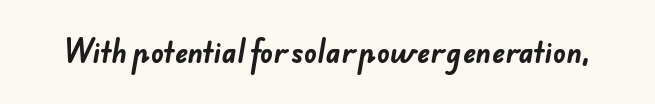
The image shows 27 px bold type; set normal letter spacing, not underlined.
